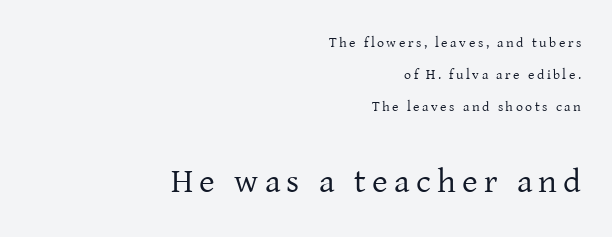
Letters have the restrained weight of plain body copy at most. The rendering uses natural spacing where letterforms have individual widths. Nobody drew a line under any word here. Successive baselines arrive slowly, with a big drop between each. Short and long lines alike share a common ending point at right. This is roman type, the default non-slanted kind.
